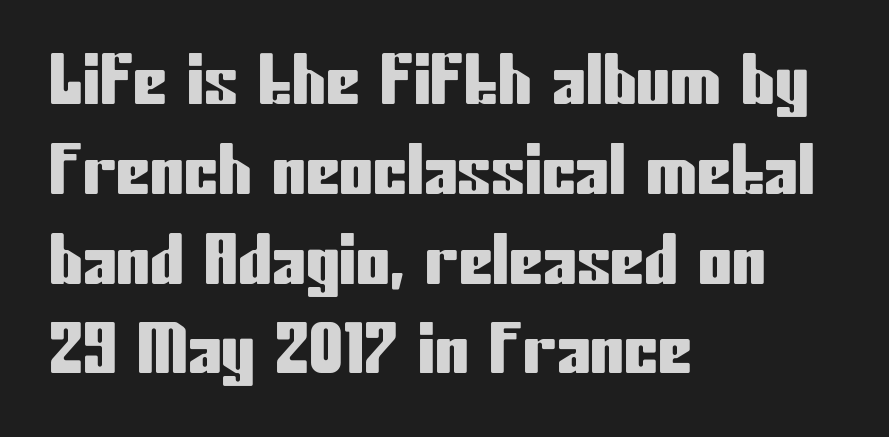
Q: Is the text italic (slanted)? A: No, it is upright.
Q: Is the typeface a serif or a sans-serif typeface? A: Sans-serif.
Q: Is the text underlined? A: No.
Q: How is the paragraph aligned? A: Left-aligned.
Q: Is the spacing between letters normal or unusually wide? A: Normal.
Q: Is the spacing between lines tight, normal or loose? A: Normal.
Q: Width (condensed, normal, or wide)? A: Condensed.
Q: Stroke contrast? A: Low.
Q: x-height? A: Medium.
Q: Monospaced? A: No.
